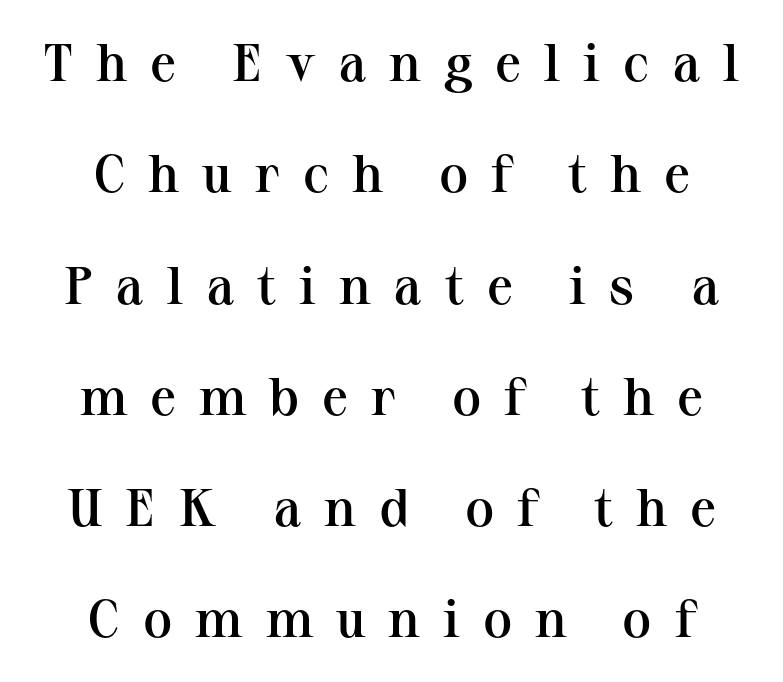
Q: Is the text bold? A: Semi-bold.
Q: Is the text italic (slanted)? A: No, it is upright.
Q: Is the typeface a serif or a sans-serif typeface? A: Serif.
Q: Is the text underlined? A: No.
Q: How is the paragraph aligned? A: Centered.
Q: Is the spacing between letters normal or unusually wide? A: Unusually wide.
Q: Is the spacing between lines tight, normal or loose? A: Loose.
Q: Width (condensed, normal, or wide)? A: Normal.
Q: Stroke contrast? A: Medium.
Q: x-height? A: Medium.
Q: Monospaced? A: No.
